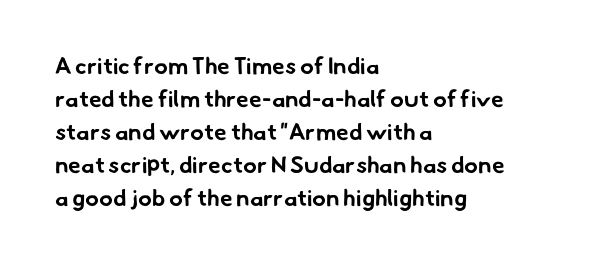
The image shows 23 px bold type; set left-aligned, normal line spacing (1.43x), normal letter spacing, not underlined.
